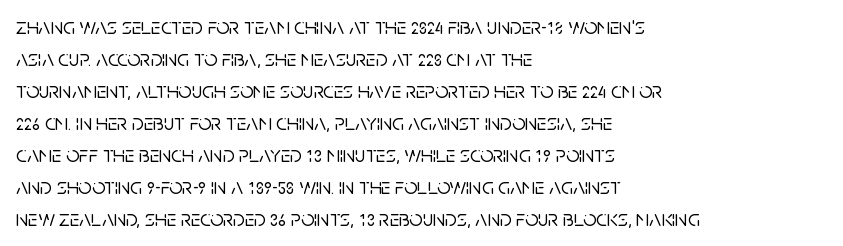
{"italic": "no", "underline": "no", "align": "left", "line_spacing": "normal", "line_spacing_ratio": 1.39, "letter_spacing": "normal", "letter_spacing_em": 0.0, "glyph_px": 23}
